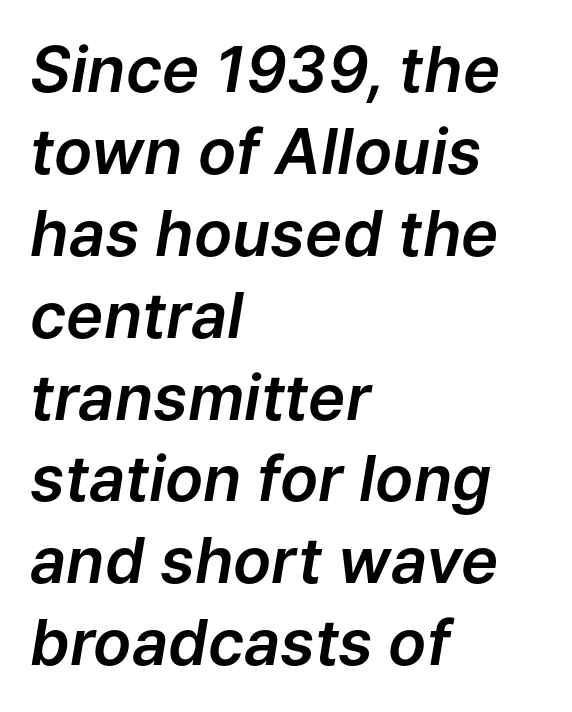
{"italic": "yes", "lean": "right", "slant_degrees": 9, "width": "normal", "stroke_contrast": "low", "x_height": "medium", "monospaced": "no", "underline": "no", "align": "left", "line_spacing": "normal", "line_spacing_ratio": 1.3, "letter_spacing": "normal", "letter_spacing_em": 0.0, "glyph_px": 63}
